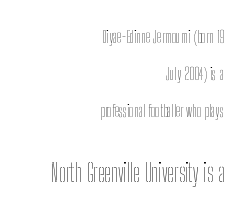
{"italic": "no", "bold": "no", "underline": "no", "align": "right", "line_spacing": "loose", "line_spacing_ratio": 2.32, "letter_spacing": "normal", "letter_spacing_em": 0.0, "larger_block": "second", "size_ratio": 1.5, "glyph_px": 24}
